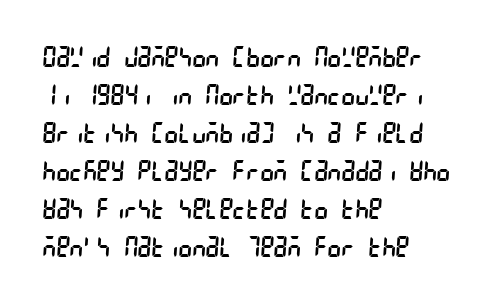
Leading: standard. The zone under the glyphs is completely vacant. No feet cap the strokes, marking this as sans-serif type. How are the letters spaced? Ordinarily, with no added tracking. Stroke thickness stays within the range of a standard reading face or lighter. One-word summary of the alignment: left.
